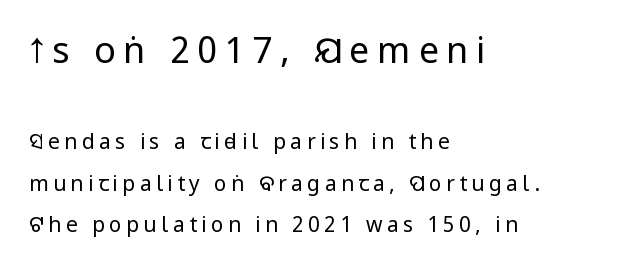
The image shows 36 px regular-weight, condensed sans-serif type, upright; set left-aligned, loose line spacing (1.98x), unusually wide letter spacing (+0.21 em), not underlined; the first (top) block is 1.71x larger; low stroke contrast and a large x-height.
